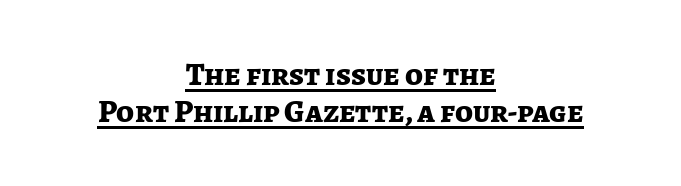
A centered setting, common on invitations and titles, is used for this passage. Is this a fixed-width face? No — the glyphs have proportional, varying widths. The font is running at its bold setting. The letterforms sit shoulder to shoulder at normal distance. One glance says dense: line gaps are narrower than usual.
